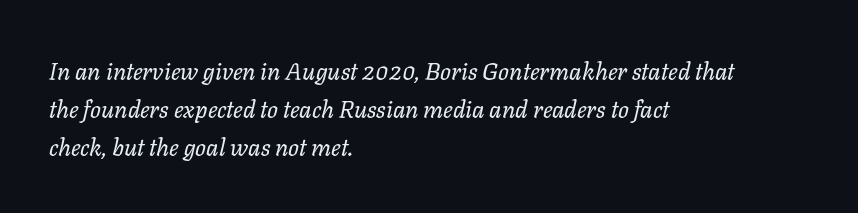
{"italic": "yes", "lean": "right", "slant_degrees": 11, "bold": "no", "underline": "no", "align": "left", "line_spacing": "normal", "line_spacing_ratio": 1.58, "letter_spacing": "normal", "letter_spacing_em": 0.0, "glyph_px": 24}
